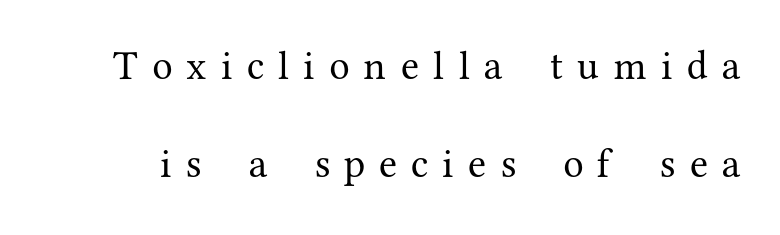
Q: Is the text bold? A: No.
Q: Is the text italic (slanted)? A: No, it is upright.
Q: Is the typeface a serif or a sans-serif typeface? A: Serif.
Q: Is the text underlined? A: No.
Q: Is the spacing between letters normal or unusually wide? A: Unusually wide.
Q: Is the spacing between lines tight, normal or loose? A: Loose.
Q: Width (condensed, normal, or wide)? A: Normal.
Q: Stroke contrast? A: Medium.
Q: x-height? A: Medium.
Q: Monospaced? A: No.
